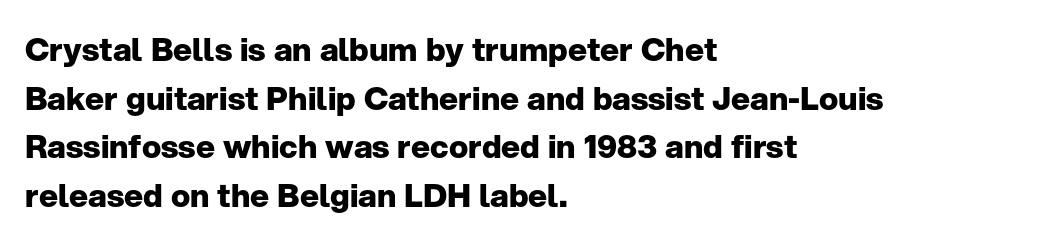
The image shows 32 px heavy sans-serif type, upright; set left-aligned, normal line spacing (1.52x), normal letter spacing, not underlined; low stroke contrast and a medium x-height.
